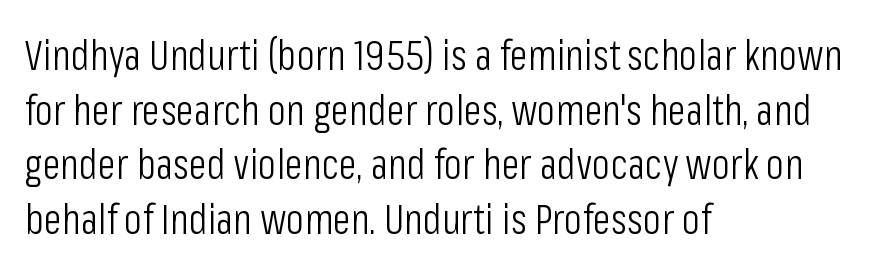
Q: Is the text bold? A: No.
Q: Is the text italic (slanted)? A: No, it is upright.
Q: Is the typeface a serif or a sans-serif typeface? A: Sans-serif.
Q: Is the text underlined? A: No.
Q: How is the paragraph aligned? A: Left-aligned.
Q: Is the spacing between letters normal or unusually wide? A: Normal.
Q: Is the spacing between lines tight, normal or loose? A: Normal.
Q: Width (condensed, normal, or wide)? A: Condensed.
Q: Stroke contrast? A: Low.
Q: x-height? A: Medium.
Q: Monospaced? A: No.
